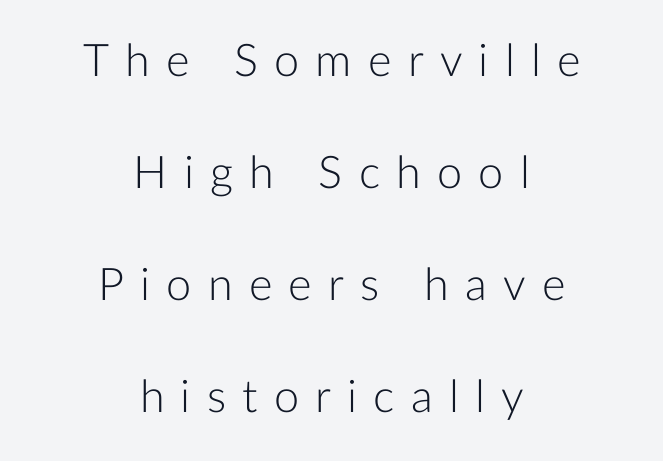
Q: Is the text bold? A: No.
Q: Is the text italic (slanted)? A: No, it is upright.
Q: Is the typeface a serif or a sans-serif typeface? A: Sans-serif.
Q: Is the text underlined? A: No.
Q: How is the paragraph aligned? A: Centered.
Q: Is the spacing between letters normal or unusually wide? A: Unusually wide.
Q: Is the spacing between lines tight, normal or loose? A: Loose.
Q: Width (condensed, normal, or wide)? A: Normal.
Q: Stroke contrast? A: Low.
Q: x-height? A: Medium.
Q: Monospaced? A: No.
